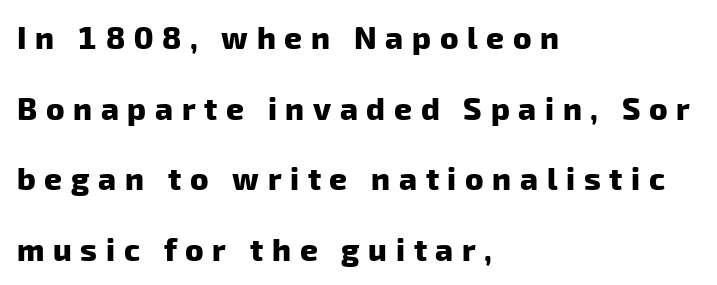
Q: Is the text bold? A: Yes.
Q: Is the typeface a serif or a sans-serif typeface? A: Sans-serif.
Q: Is the text underlined? A: No.
Q: How is the paragraph aligned? A: Left-aligned.
Q: Is the spacing between letters normal or unusually wide? A: Unusually wide.
Q: Is the spacing between lines tight, normal or loose? A: Loose.
Q: Width (condensed, normal, or wide)? A: Normal.
Q: Stroke contrast? A: Low.
Q: x-height? A: Medium.
Q: Monospaced? A: No.
